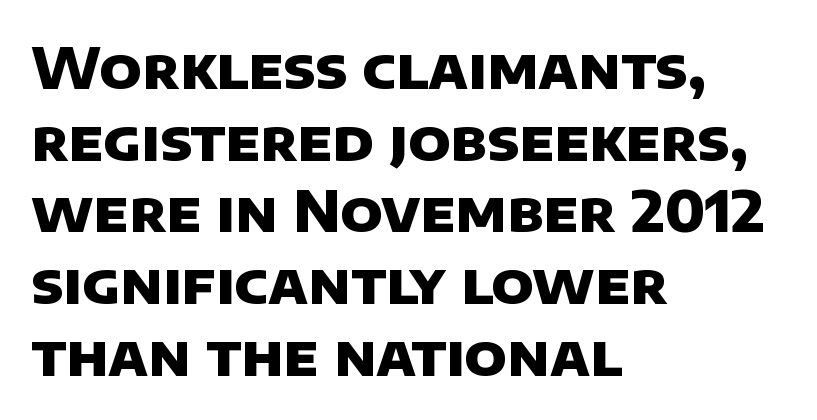
Q: Is the text bold? A: Yes.
Q: Is the typeface a serif or a sans-serif typeface? A: Sans-serif.
Q: Is the text underlined? A: No.
Q: How is the paragraph aligned? A: Left-aligned.
Q: Is the spacing between letters normal or unusually wide? A: Normal.
Q: Is the spacing between lines tight, normal or loose? A: Normal.
Q: Width (condensed, normal, or wide)? A: Normal.
Q: Stroke contrast? A: Low.
Q: x-height? A: Large.
Q: Monospaced? A: No.
